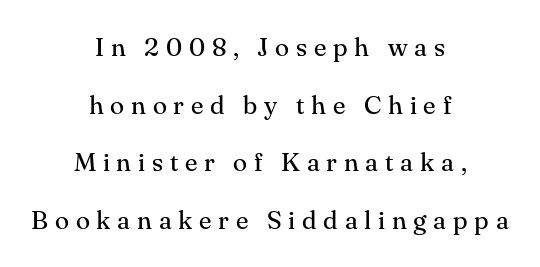
The image shows 26 px text type, upright; set centered, loose line spacing (2.22x), unusually wide letter spacing (+0.26 em), not underlined.
